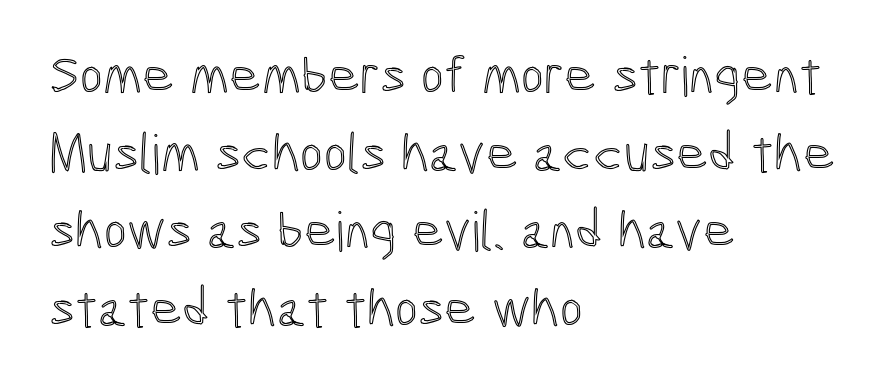
{"italic": "no", "width": "condensed", "x_height": "medium", "monospaced": "no", "underline": "no", "align": "left", "line_spacing": "normal", "line_spacing_ratio": 1.41, "letter_spacing": "normal", "letter_spacing_em": 0.0, "glyph_px": 55}
